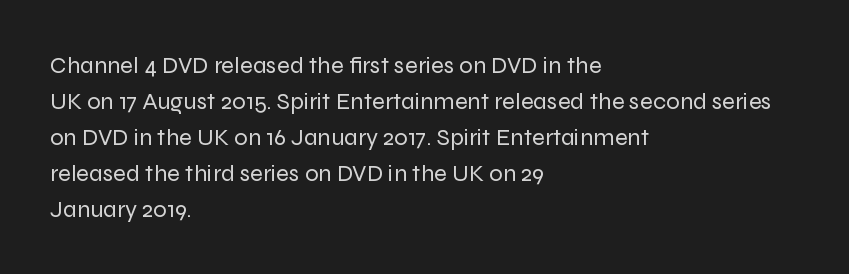
The image shows 24 px text type, upright; set left-aligned, normal line spacing (1.5x), normal letter spacing, not underlined.
